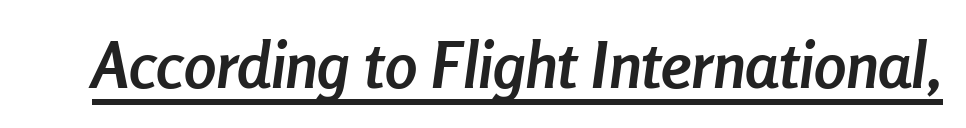
Q: Is the text bold? A: Yes.
Q: Is the text italic (slanted)? A: Yes, it leans right by about 8 degrees.
Q: Is the text underlined? A: Yes.
Q: Is the spacing between letters normal or unusually wide? A: Normal.
Q: Width (condensed, normal, or wide)? A: Condensed.
Q: Stroke contrast? A: Low.
Q: x-height? A: Medium.
Q: Monospaced? A: No.
